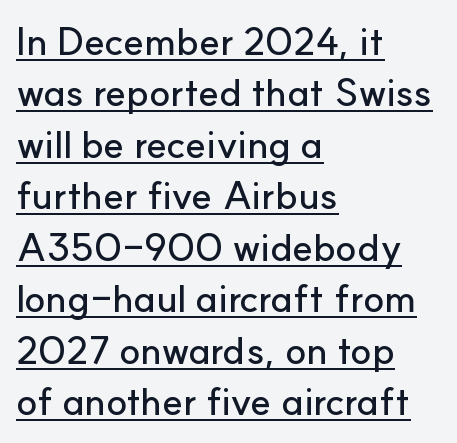
The image shows 39 px sans-serif type, upright; set left-aligned, normal line spacing (1.32x), normal letter spacing, underlined; low stroke contrast and a small x-height.
